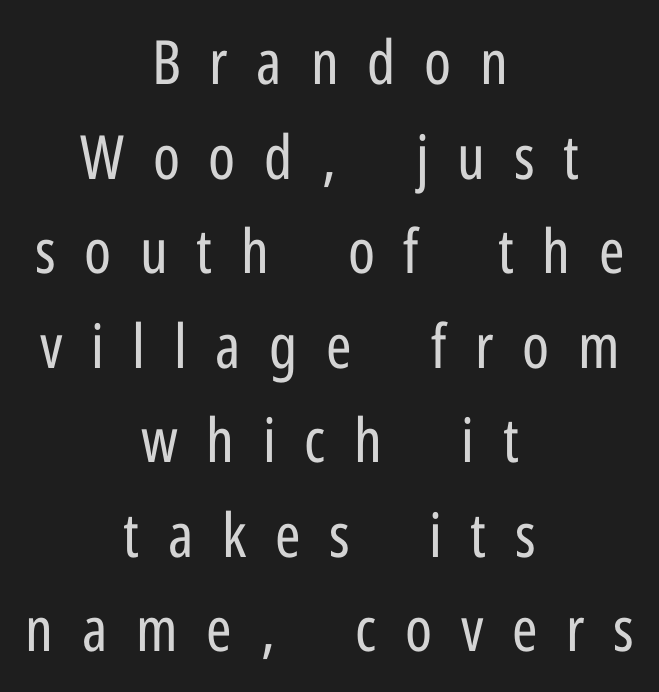
{"serif": "no", "italic": "no", "bold": "no", "weight": "regular", "width": "condensed", "stroke_contrast": "low", "x_height": "medium", "monospaced": "no", "underline": "no", "align": "center", "line_spacing": "normal", "line_spacing_ratio": 1.55, "letter_spacing": "wide", "letter_spacing_em": 0.47, "glyph_px": 61}
